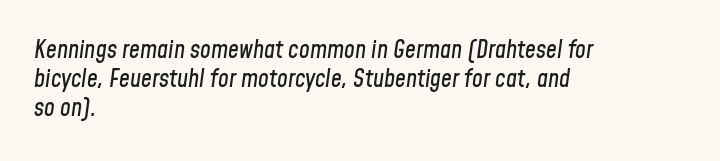
The image shows 24 px text type, italic (leaning right); set left-aligned, line spacing 1.21x, normal letter spacing, not underlined.
